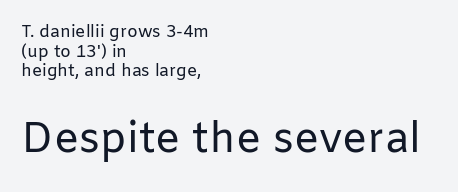
Visually the block forms a straight wall on the left and a jagged coastline on the right. The foot of each line stays bare and open. Each new line begins almost immediately beneath the previous one. Characters follow at the spacing the type designer built in. This layout puts the modest block above and the oversized block below.
